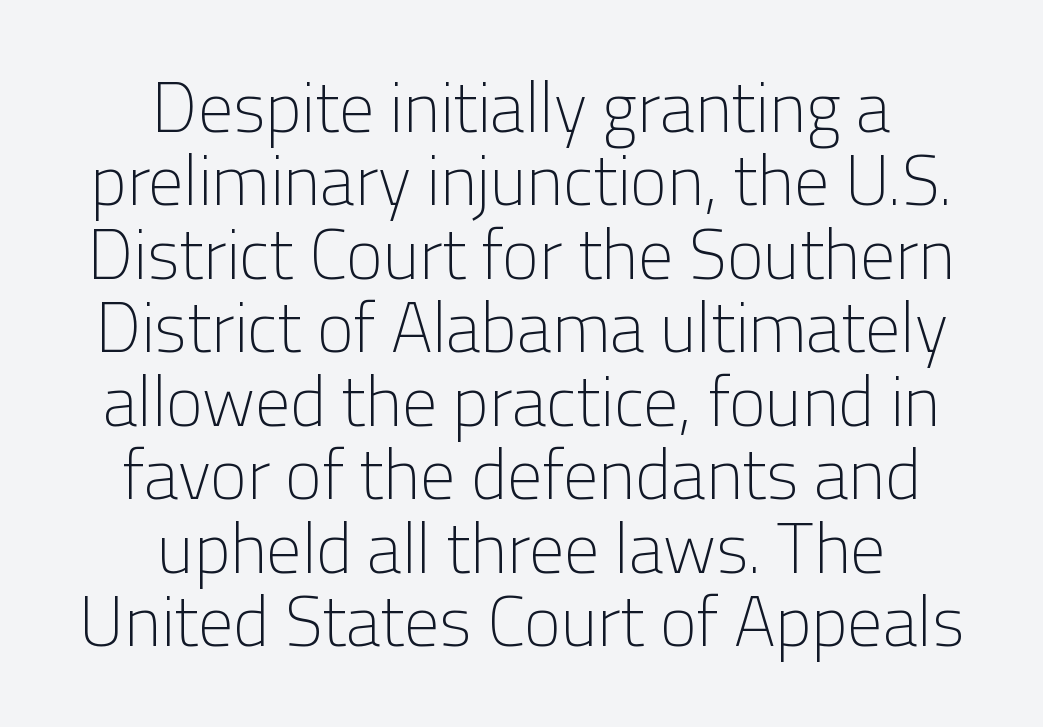
The image shows 70 px light sans-serif type, upright; set centered, tight line spacing (1.05x), normal letter spacing, not underlined; low stroke contrast and a medium x-height.
